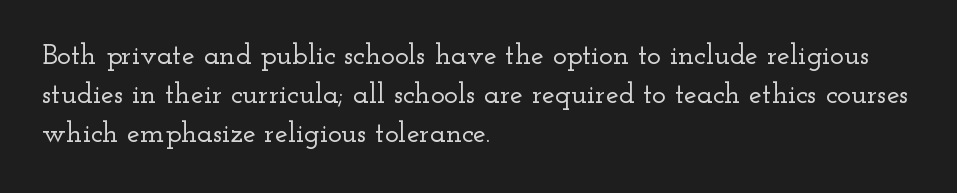
{"serif": "yes", "italic": "no", "width": "wide", "stroke_contrast": "low", "x_height": "small", "monospaced": "no", "underline": "no", "align": "left", "line_spacing": "normal", "line_spacing_ratio": 1.35, "letter_spacing": "normal", "letter_spacing_em": 0.0, "glyph_px": 29}
